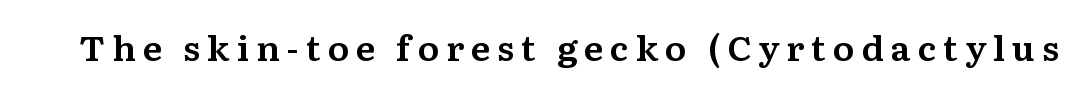
The image shows 35 px serif type, upright; set unusually wide letter spacing (+0.2 em), not underlined; medium stroke contrast and a medium x-height.
